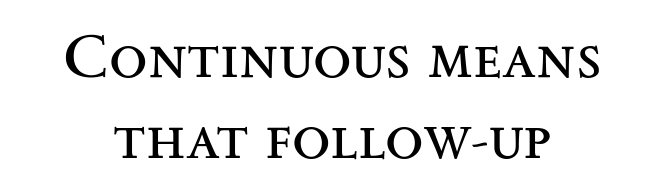
The lines sit at an ordinary, default distance from one another. The tracking reads as untouched default to a designer's eye. The passage shown is typed in a proportional face where columns would drift. Vertical strokes here are truly vertical. The face looks like a standard text weight, possibly lighter. Type without underlining.
